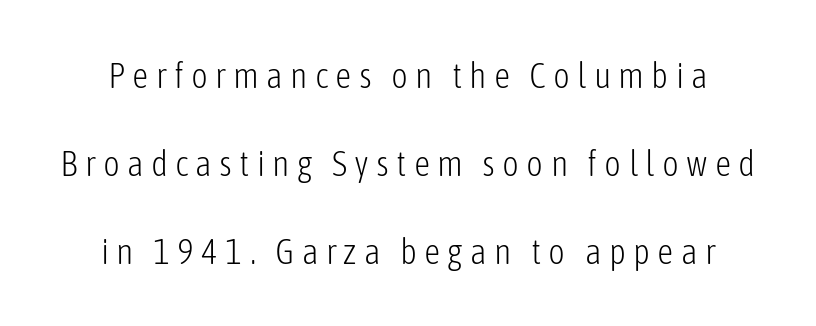
Q: Is the text bold? A: No.
Q: Is the text italic (slanted)? A: No, it is upright.
Q: Is the typeface a serif or a sans-serif typeface? A: Sans-serif.
Q: Is the text underlined? A: No.
Q: Is the spacing between letters normal or unusually wide? A: Unusually wide.
Q: Is the spacing between lines tight, normal or loose? A: Loose.
Q: Width (condensed, normal, or wide)? A: Condensed.
Q: Stroke contrast? A: Low.
Q: x-height? A: Medium.
Q: Monospaced? A: No.
